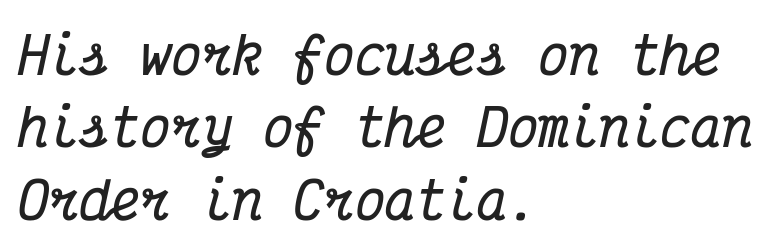
The image shows 51 px bold, condensed serif type, italic (leaning right), monospaced; set left-aligned, normal line spacing (1.42x), normal letter spacing, not underlined; medium stroke contrast and a medium x-height.
